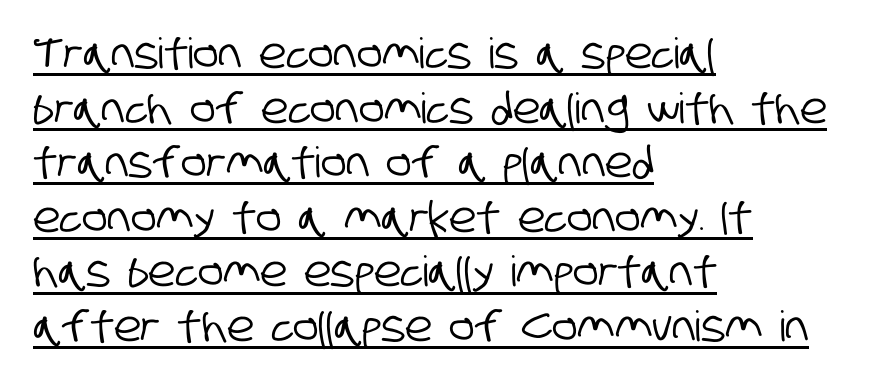
Q: Is the typeface a serif or a sans-serif typeface? A: Sans-serif.
Q: Is the text underlined? A: Yes.
Q: How is the paragraph aligned? A: Left-aligned.
Q: Is the spacing between letters normal or unusually wide? A: Normal.
Q: Is the spacing between lines tight, normal or loose? A: Normal.
Q: Width (condensed, normal, or wide)? A: Condensed.
Q: Stroke contrast? A: Low.
Q: x-height? A: Large.
Q: Monospaced? A: No.
